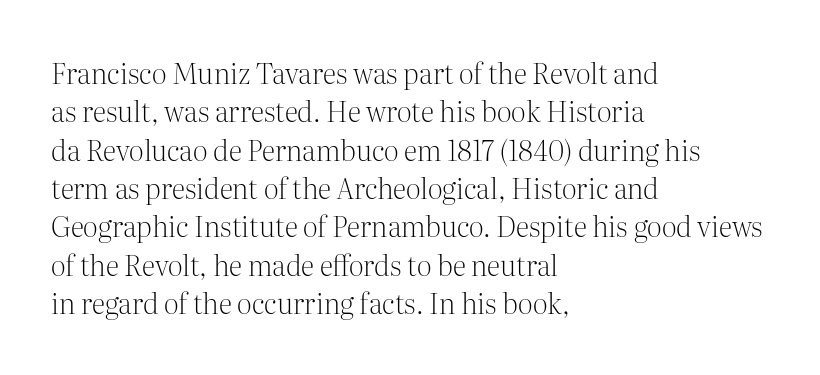
{"serif": "yes", "italic": "no", "bold": "no", "weight": "light", "width": "normal", "stroke_contrast": "medium", "x_height": "medium", "monospaced": "no", "underline": "no", "align": "left", "line_spacing": "normal", "line_spacing_ratio": 1.37, "letter_spacing": "normal", "letter_spacing_em": 0.0, "glyph_px": 28}
